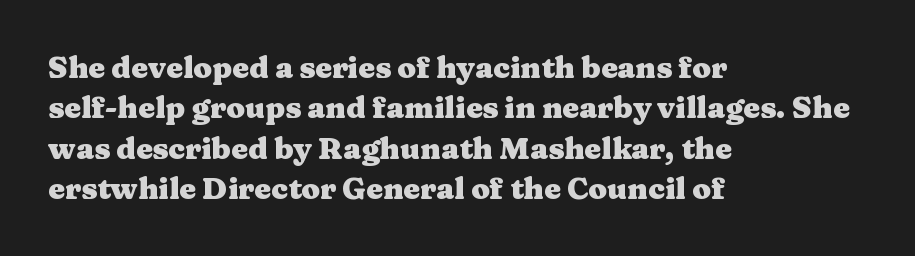
{"serif": "yes", "italic": "no", "bold": "yes", "weight": "heavy", "width": "wide", "stroke_contrast": "medium", "x_height": "medium", "monospaced": "no", "underline": "no", "align": "left", "line_spacing": "normal", "line_spacing_ratio": 1.35, "letter_spacing": "normal", "letter_spacing_em": 0.0, "glyph_px": 30}
